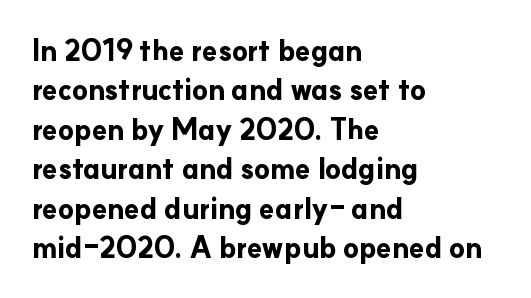
The image shows 28 px bold sans-serif type, upright; set left-aligned, normal line spacing (1.41x), normal letter spacing, not underlined; low stroke contrast and a small x-height.
